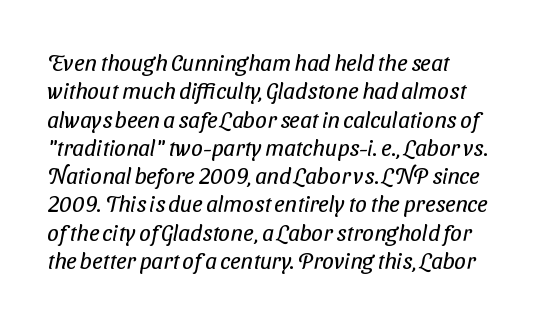
The image shows 23 px text type; set left-aligned, line spacing 1.23x, normal letter spacing, not underlined.
